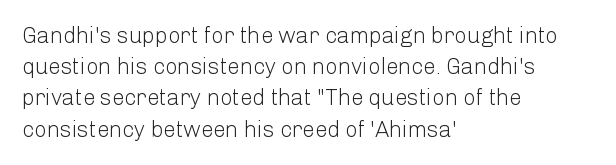
Q: Is the text bold? A: No.
Q: Is the text italic (slanted)? A: No, it is upright.
Q: Is the text underlined? A: No.
Q: How is the paragraph aligned? A: Left-aligned.
Q: Is the spacing between letters normal or unusually wide? A: Normal.
Q: Is the spacing between lines tight, normal or loose? A: Normal.
